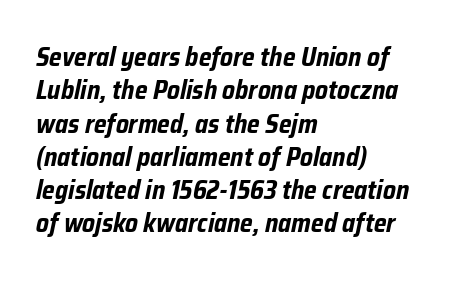
The image shows 26 px bold type, italic (leaning right); set left-aligned, normal line spacing (1.28x), normal letter spacing, not underlined.
